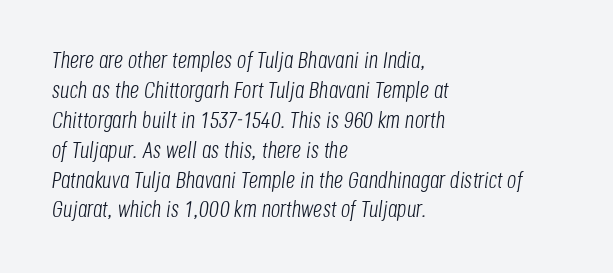
Q: Is the text bold? A: No.
Q: Is the text italic (slanted)? A: Yes, it leans right by about 8 degrees.
Q: Is the text underlined? A: No.
Q: How is the paragraph aligned? A: Left-aligned.
Q: Is the spacing between letters normal or unusually wide? A: Normal.
Q: Is the spacing between lines tight, normal or loose? A: Normal.
